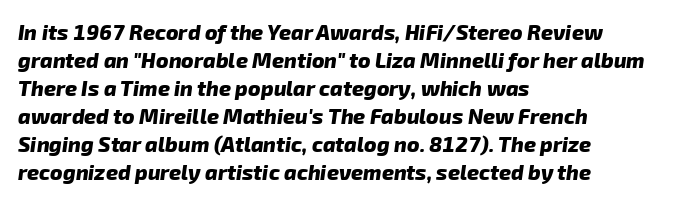
{"bold": "yes", "underline": "no", "align": "left", "line_spacing": "normal", "line_spacing_ratio": 1.33, "letter_spacing": "normal", "letter_spacing_em": 0.0, "glyph_px": 21}
